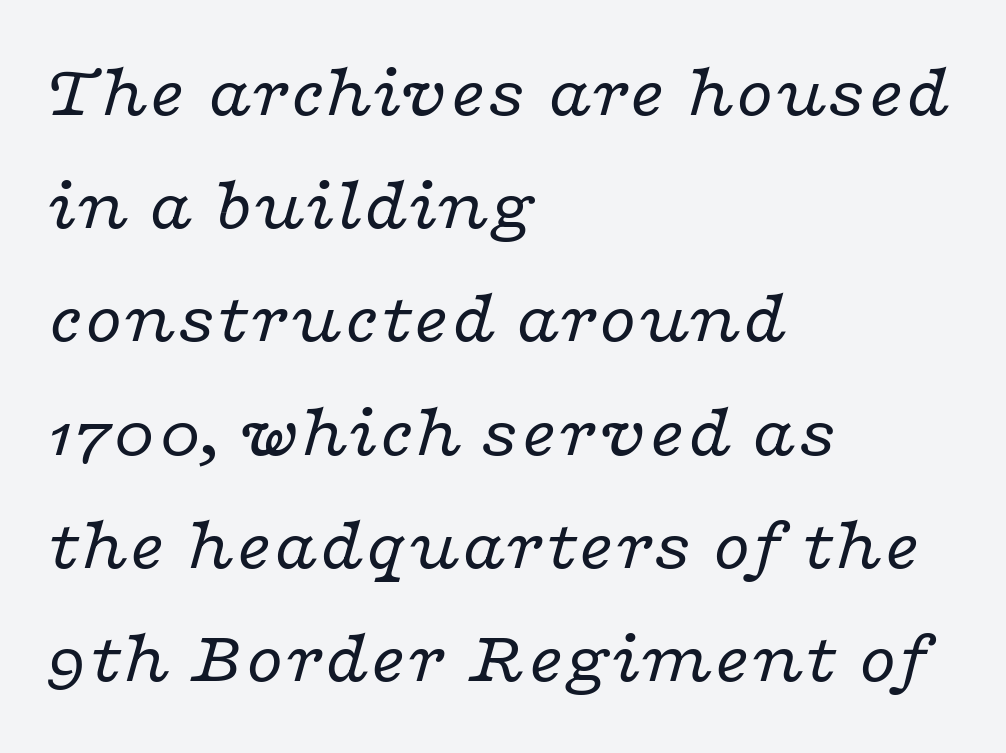
Q: Is the text bold? A: No.
Q: Is the text italic (slanted)? A: Yes, it leans right by about 16 degrees.
Q: Is the typeface a serif or a sans-serif typeface? A: Serif.
Q: Is the text underlined? A: No.
Q: How is the paragraph aligned? A: Left-aligned.
Q: Is the spacing between letters normal or unusually wide? A: Normal.
Q: Is the spacing between lines tight, normal or loose? A: Normal.
Q: Width (condensed, normal, or wide)? A: Wide.
Q: Stroke contrast? A: Low.
Q: x-height? A: Medium.
Q: Monospaced? A: No.
